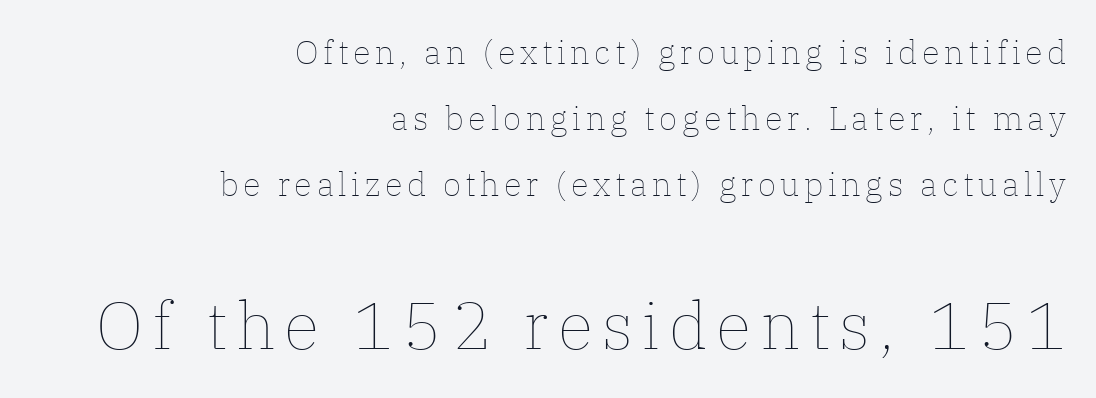
Q: Is the text bold? A: No.
Q: Is the text italic (slanted)? A: No, it is upright.
Q: Is the text underlined? A: No.
Q: How is the paragraph aligned? A: Right-aligned.
Q: Is the spacing between lines tight, normal or loose? A: Loose.
Q: Which block of text is set in a larger size, the first (top) or the second (bottom)? A: The second (bottom) one.
Q: Width (condensed, normal, or wide)? A: Normal.
Q: Stroke contrast? A: Low.
Q: x-height? A: Medium.
Q: Monospaced? A: No.
